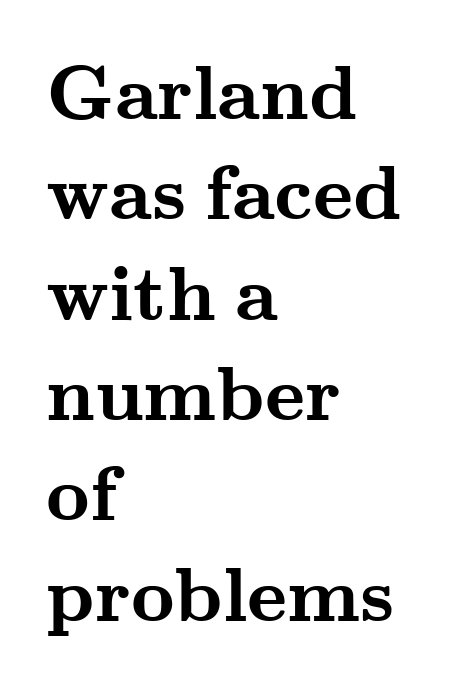
{"serif": "yes", "italic": "no", "bold": "yes", "weight": "semibold", "width": "wide", "stroke_contrast": "medium", "x_height": "small", "monospaced": "no", "underline": "no", "align": "left", "line_spacing": "normal", "line_spacing_ratio": 1.32, "letter_spacing": "normal", "letter_spacing_em": 0.0, "glyph_px": 76}
